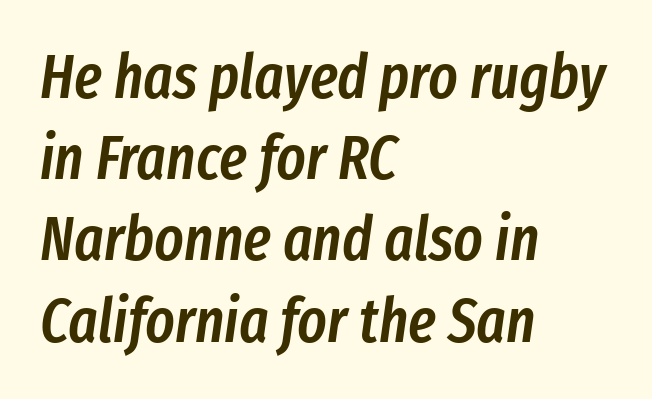
Observe the lean: these are italic letterforms. Character widths vary here, with narrow letters taking less room than wide ones. Honestly, the row spacing looks completely unremarkable. Rule under the text: the space is simply empty.
